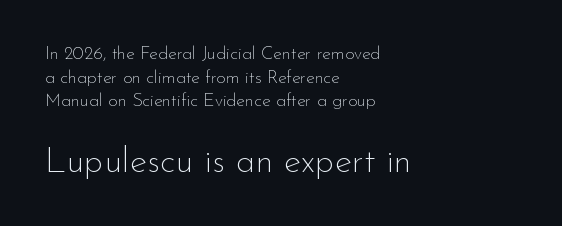
Q: Is the text bold? A: No.
Q: Is the text italic (slanted)? A: No, it is upright.
Q: Is the typeface a serif or a sans-serif typeface? A: Sans-serif.
Q: Is the text underlined? A: No.
Q: How is the paragraph aligned? A: Left-aligned.
Q: Is the spacing between letters normal or unusually wide? A: Normal.
Q: Is the spacing between lines tight, normal or loose? A: Normal.
Q: Which block of text is set in a larger size, the first (top) or the second (bottom)? A: The second (bottom) one.
Q: Width (condensed, normal, or wide)? A: Normal.
Q: Stroke contrast? A: Low.
Q: x-height? A: Small.
Q: Monospaced? A: No.
